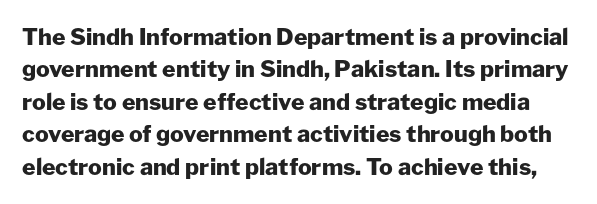
{"italic": "no", "bold": "yes", "underline": "no", "line_spacing": "normal", "line_spacing_ratio": 1.41, "letter_spacing": "normal", "letter_spacing_em": 0.0, "glyph_px": 23}
